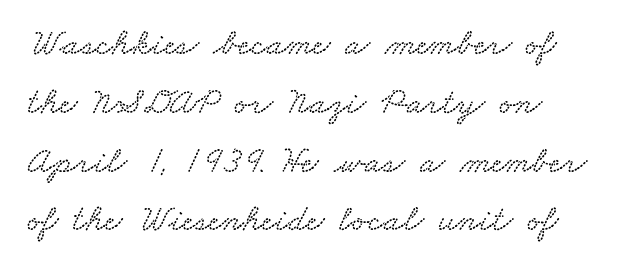
{"width": "wide", "stroke_contrast": "low", "x_height": "small", "monospaced": "no", "underline": "no", "align": "left", "line_spacing": "normal", "line_spacing_ratio": 1.59, "letter_spacing": "normal", "letter_spacing_em": 0.0, "glyph_px": 37}
